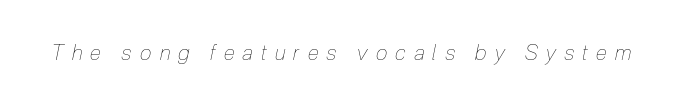
{"italic": "yes", "lean": "right", "slant_degrees": 12, "bold": "no", "underline": "no", "letter_spacing": "wide", "letter_spacing_em": 0.39, "glyph_px": 21}
